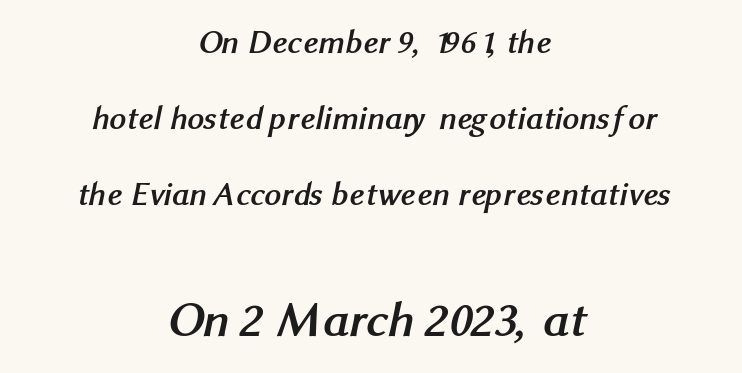
{"serif": "no", "bold": "yes", "weight": "semibold", "width": "normal", "stroke_contrast": "medium", "x_height": "medium", "monospaced": "no", "underline": "no", "align": "center", "line_spacing": "loose", "line_spacing_ratio": 2.3, "letter_spacing": "normal", "letter_spacing_em": 0.0, "larger_block": "second", "size_ratio": 1.52, "glyph_px": 50}
